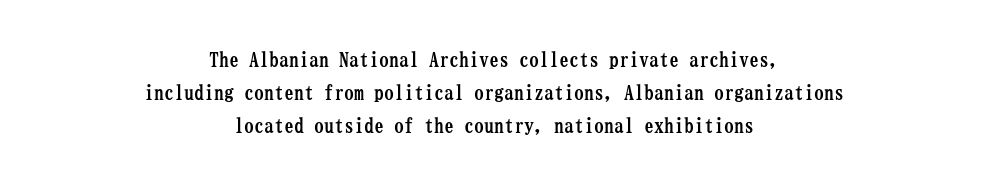
Tracking value appears to be zero — textbook default spacing. Compared with a flush-left layout, this one balances lines on the center instead. Vertically, the passage feels balanced, rows spaced as you'd expect. Rendered with straight, roman letterforms.
